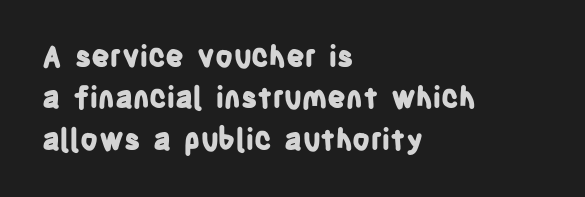
The image shows 29 px bold, condensed sans-serif type, upright; set left-aligned, normal line spacing (1.43x), normal letter spacing, not underlined; low stroke contrast and a large x-height.
